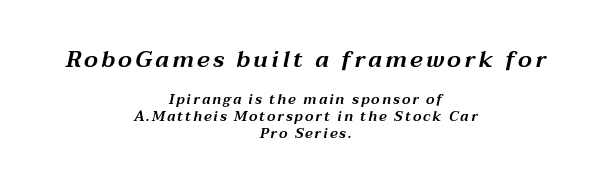
The string is rendered with underlining switched off. The passage is arranged like a title page — every line centered. The composition opens big and finishes small. The whole block is typeset with a tilt.
